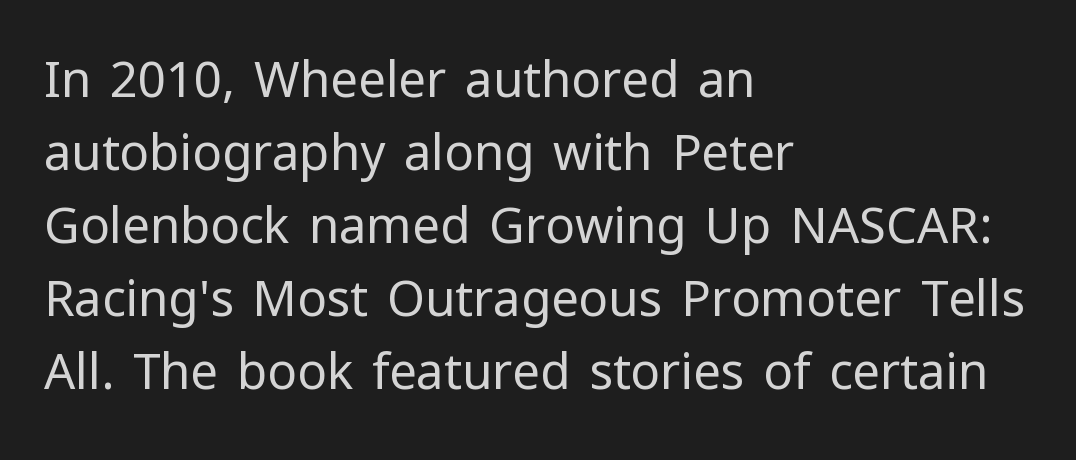
{"serif": "no", "italic": "no", "bold": "no", "weight": "regular", "width": "normal", "stroke_contrast": "low", "x_height": "medium", "monospaced": "no", "underline": "no", "align": "left", "line_spacing": "normal", "line_spacing_ratio": 1.49, "letter_spacing": "normal", "letter_spacing_em": 0.0, "glyph_px": 49}
